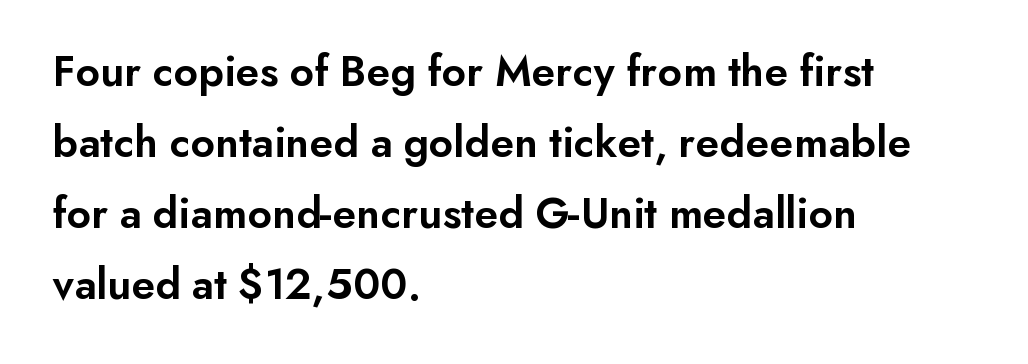
Q: Is the text bold? A: Semi-bold.
Q: Is the text italic (slanted)? A: No, it is upright.
Q: Is the typeface a serif or a sans-serif typeface? A: Sans-serif.
Q: Is the text underlined? A: No.
Q: How is the paragraph aligned? A: Left-aligned.
Q: Is the spacing between letters normal or unusually wide? A: Normal.
Q: Is the spacing between lines tight, normal or loose? A: Normal.
Q: Width (condensed, normal, or wide)? A: Normal.
Q: Stroke contrast? A: Low.
Q: x-height? A: Small.
Q: Monospaced? A: No.
